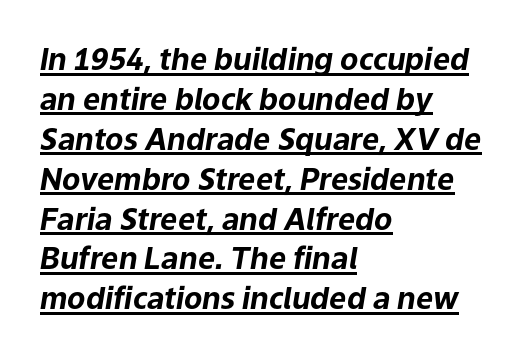
The image shows 30 px bold type, italic (leaning right); set left-aligned, normal line spacing (1.33x), normal letter spacing, underlined; low stroke contrast and a medium x-height.
